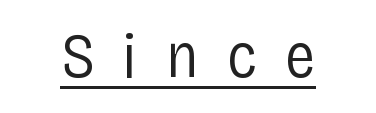
Honestly, the underline is the first thing you notice here. The lines are quadded center. The typography opts for an upright posture over an oblique one. Heaviness? Minimal to ordinary, like unemphasized prose. Think of a printed novel: that variable character pitch is what you see here. The type family on display is of the sans-serif kind.
